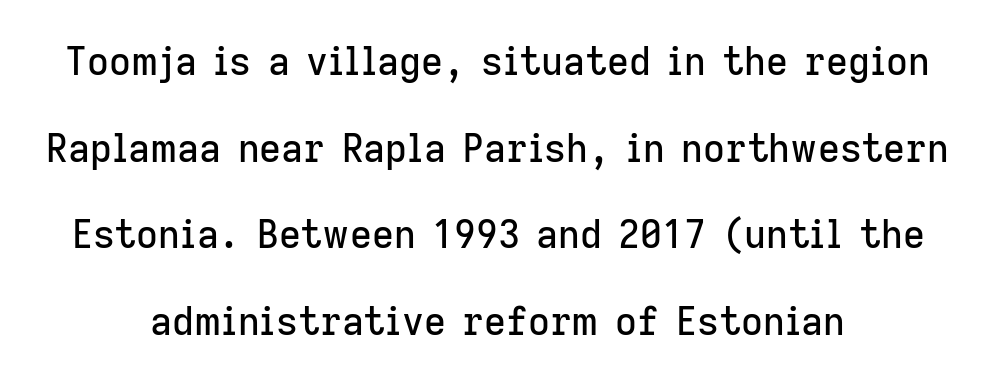
Which margin do the lines hug? Neither — every line sits in the middle. Every stem runs plumb, perpendicular to the baseline. Does the type have serifs? No, each stem ends abruptly. These lines keep a tight, regular rhythm from letter to letter. Descender tails drop into unmarked territory.
